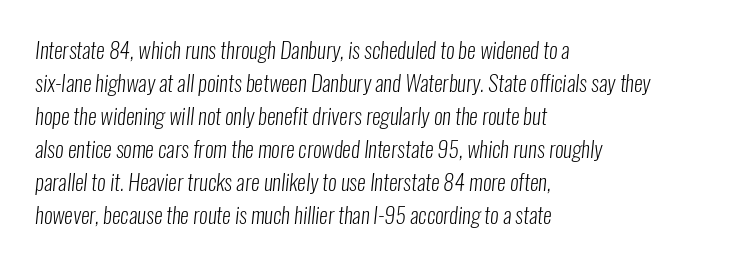
{"bold": "no", "underline": "no", "align": "left", "line_spacing": "normal", "line_spacing_ratio": 1.5, "letter_spacing": "normal", "letter_spacing_em": 0.0, "glyph_px": 22}
